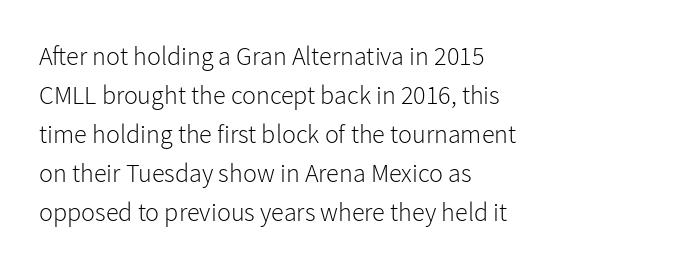
{"italic": "no", "bold": "no", "underline": "no", "align": "left", "line_spacing": "normal", "line_spacing_ratio": 1.5, "letter_spacing": "normal", "letter_spacing_em": 0.0, "glyph_px": 26}
